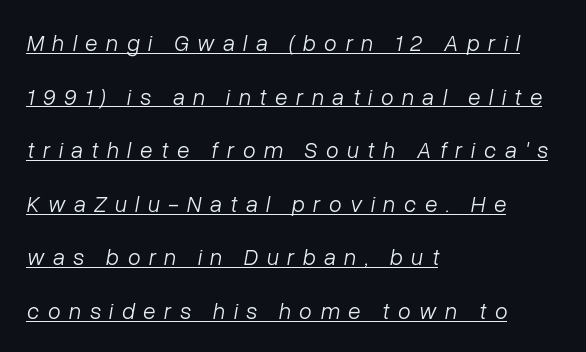
The image shows 23 px text type, italic (leaning right); set left-aligned, loose line spacing (2.33x), unusually wide letter spacing (+0.37 em), underlined.
